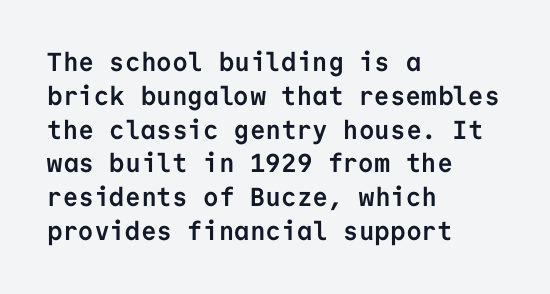
Notice how the stems are strictly vertical — no italics here. The passage shown is emphatically bold. Students, observe: this is what conventionally led text looks like. You could call the tracking neutral — neither tight nor loose. The ragged edge is on the right, which tells us the setting is flush left. Descenders are the only things crossing below the line.
